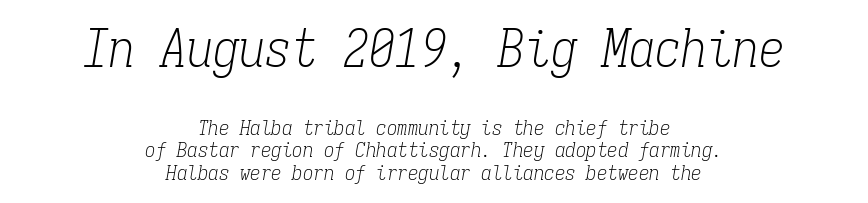
Q: Is the text bold? A: No.
Q: Is the text italic (slanted)? A: Yes, it leans right by about 9 degrees.
Q: Is the typeface a serif or a sans-serif typeface? A: Serif.
Q: Is the text underlined? A: No.
Q: How is the paragraph aligned? A: Centered.
Q: Is the spacing between letters normal or unusually wide? A: Normal.
Q: Is the spacing between lines tight, normal or loose? A: Tight.
Q: Which block of text is set in a larger size, the first (top) or the second (bottom)? A: The first (top) one.
Q: Width (condensed, normal, or wide)? A: Condensed.
Q: Stroke contrast? A: Low.
Q: x-height? A: Medium.
Q: Monospaced? A: Yes.
